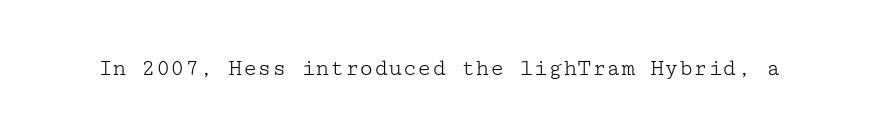
The image shows 24 px text type, upright; set normal letter spacing, not underlined.
